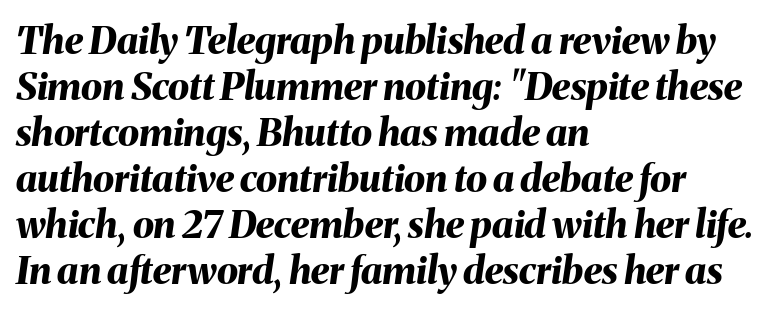
{"italic": "yes", "lean": "right", "slant_degrees": 8, "bold": "yes", "weight": "bold", "width": "normal", "stroke_contrast": "medium", "x_height": "medium", "monospaced": "no", "underline": "no", "align": "left", "line_spacing_ratio": 1.21, "letter_spacing": "normal", "letter_spacing_em": 0.0, "glyph_px": 38}
